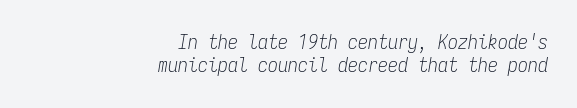
{"italic": "yes", "lean": "right", "slant_degrees": 9, "bold": "no", "underline": "no", "align": "right", "line_spacing_ratio": 1.17, "letter_spacing": "normal", "letter_spacing_em": 0.0, "glyph_px": 20}
